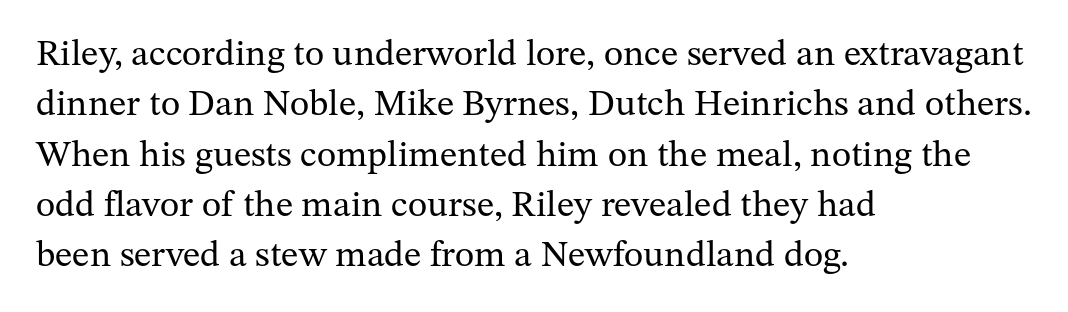
Q: Is the text bold? A: No.
Q: Is the text italic (slanted)? A: No, it is upright.
Q: Is the typeface a serif or a sans-serif typeface? A: Serif.
Q: Is the text underlined? A: No.
Q: How is the paragraph aligned? A: Left-aligned.
Q: Is the spacing between letters normal or unusually wide? A: Normal.
Q: Is the spacing between lines tight, normal or loose? A: Normal.
Q: Width (condensed, normal, or wide)? A: Normal.
Q: Stroke contrast? A: Medium.
Q: x-height? A: Medium.
Q: Monospaced? A: No.
